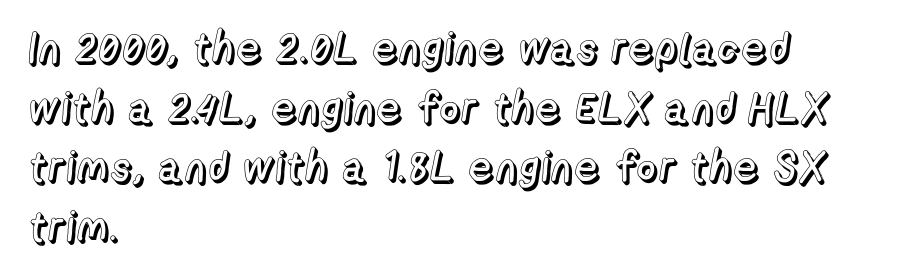
{"width": "normal", "x_height": "medium", "monospaced": "no", "underline": "no", "align": "left", "line_spacing": "normal", "line_spacing_ratio": 1.42, "letter_spacing": "normal", "letter_spacing_em": 0.0, "glyph_px": 42}
